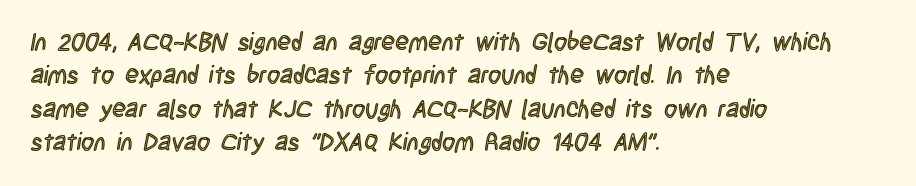
{"underline": "no", "align": "left", "line_spacing": "normal", "line_spacing_ratio": 1.34, "letter_spacing": "normal", "letter_spacing_em": 0.0, "glyph_px": 25}
